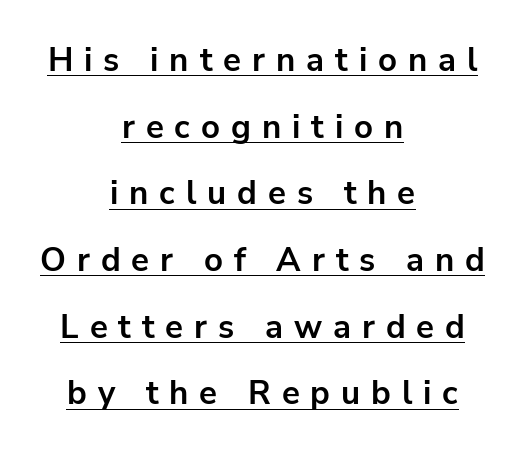
The image shows 33 px bold sans-serif type, upright; set centered, loose line spacing (2.02x), unusually wide letter spacing (+0.33 em), underlined; low stroke contrast and a medium x-height.
